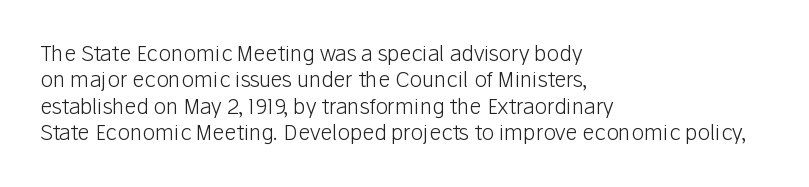
{"italic": "no", "bold": "no", "underline": "no", "align": "left", "line_spacing": "normal", "line_spacing_ratio": 1.26, "letter_spacing": "normal", "letter_spacing_em": 0.0, "glyph_px": 21}
